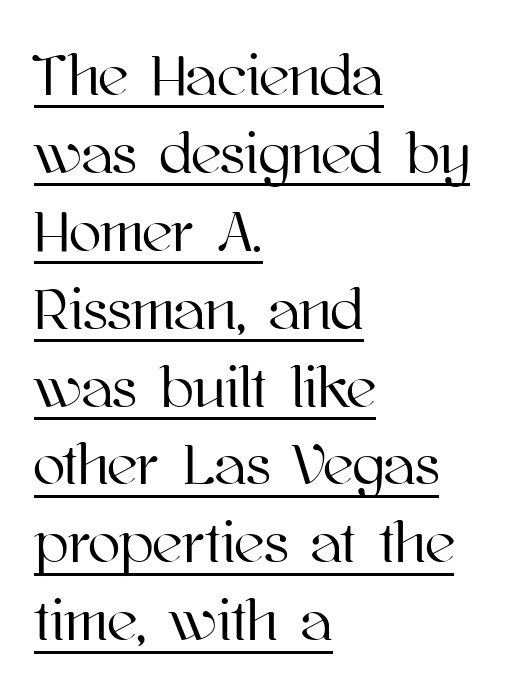
{"italic": "no", "width": "normal", "stroke_contrast": "high", "x_height": "medium", "monospaced": "no", "underline": "yes", "align": "left", "line_spacing": "normal", "line_spacing_ratio": 1.32, "letter_spacing": "normal", "letter_spacing_em": 0.0, "glyph_px": 59}
